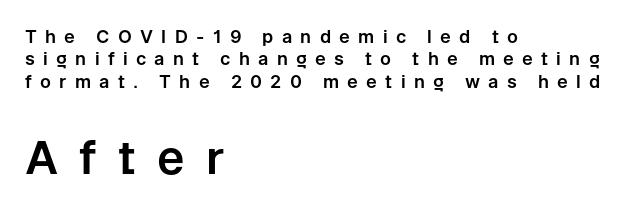
The image shows 46 px sans-serif type, upright; set left-aligned, normal line spacing (1.25x), unusually wide letter spacing (+0.46 em), not underlined; the second (bottom) block is 2.56x larger; low stroke contrast and a medium x-height.
